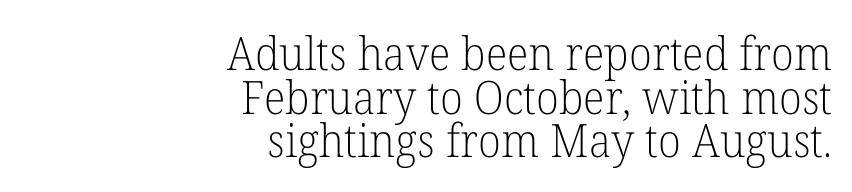
Rows of type sit shoulder to shoulder in the vertical direction. The type family on display is of the serif kind. The zone under the glyphs is completely vacant. The font is comparable to plain body text, perhaps lighter.
